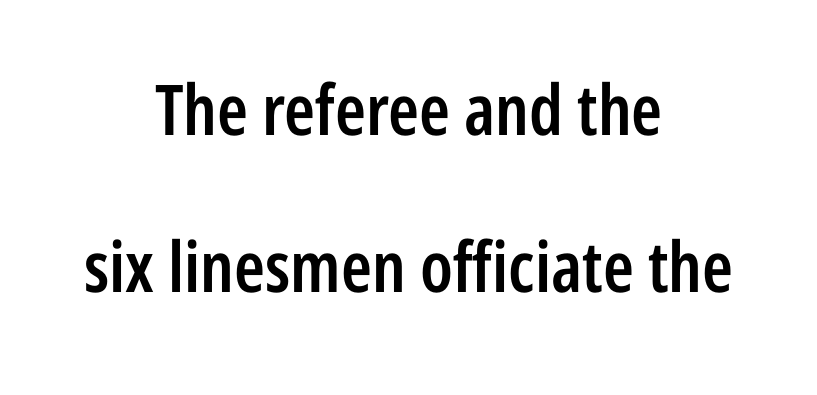
The image shows 70 px semibold, condensed sans-serif type, upright; set centered, loose line spacing (2.24x), normal letter spacing, not underlined; low stroke contrast and a medium x-height.
